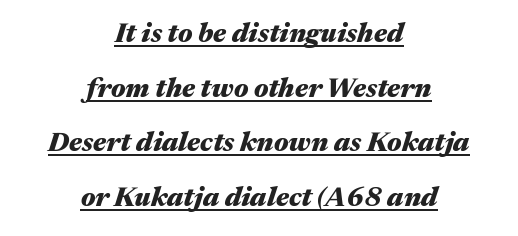
Caption: multi-line text, centered on the measure. The glyphs look as if they've been sheared to an angle. The rendering uses the underline text-decoration. Students, observe: this is what heavily led, spacious text looks like. The characters look thick and weighty, a clear bold. The gaps between neighbouring characters are ordinary and unremarkable.
